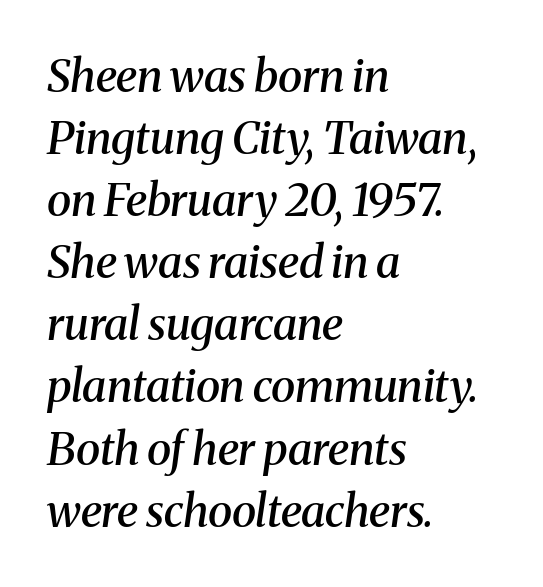
{"serif": "yes", "italic": "yes", "lean": "right", "slant_degrees": 8, "bold": "semi", "weight": "semibold", "width": "normal", "stroke_contrast": "medium", "x_height": "medium", "monospaced": "no", "underline": "no", "align": "left", "line_spacing": "normal", "line_spacing_ratio": 1.38, "letter_spacing": "normal", "letter_spacing_em": 0.0, "glyph_px": 45}
